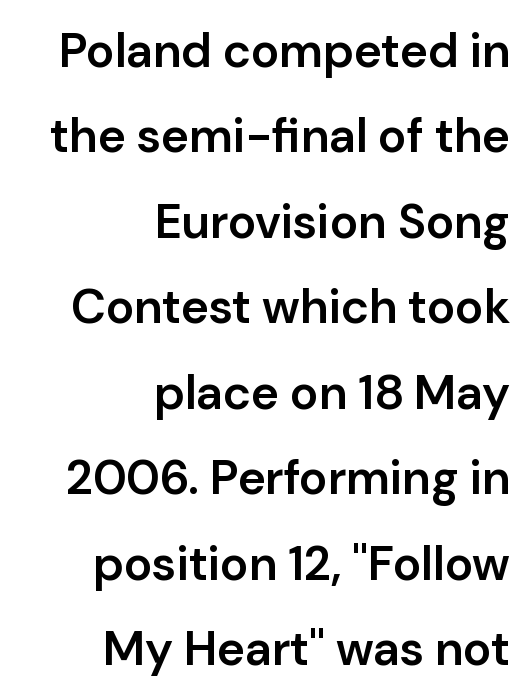
{"serif": "no", "italic": "no", "bold": "semi", "weight": "semibold", "width": "normal", "stroke_contrast": "low", "x_height": "medium", "monospaced": "no", "underline": "no", "align": "right", "line_spacing_ratio": 1.78, "letter_spacing": "normal", "letter_spacing_em": 0.0, "glyph_px": 48}
